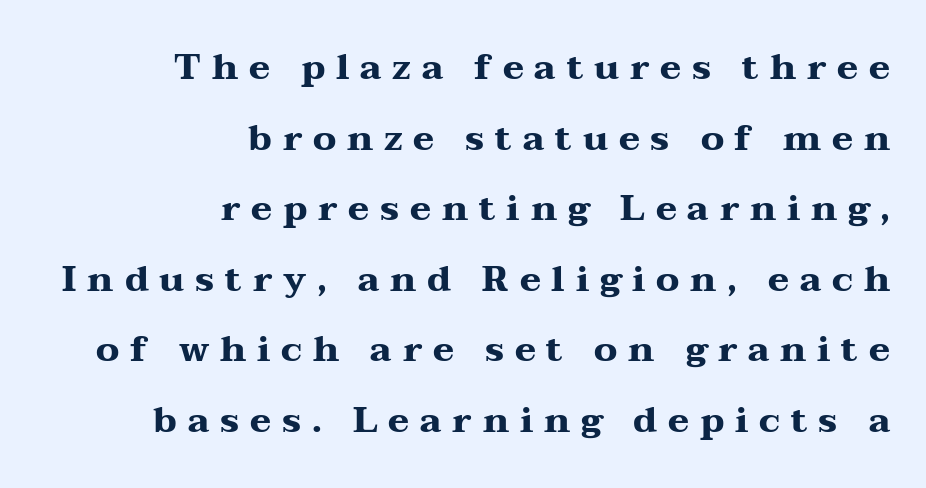
Q: Is the text bold? A: Yes.
Q: Is the text italic (slanted)? A: No, it is upright.
Q: Is the typeface a serif or a sans-serif typeface? A: Serif.
Q: Is the text underlined? A: No.
Q: How is the paragraph aligned? A: Right-aligned.
Q: Is the spacing between letters normal or unusually wide? A: Unusually wide.
Q: Is the spacing between lines tight, normal or loose? A: Loose.
Q: Width (condensed, normal, or wide)? A: Wide.
Q: Stroke contrast? A: Medium.
Q: x-height? A: Medium.
Q: Monospaced? A: No.
